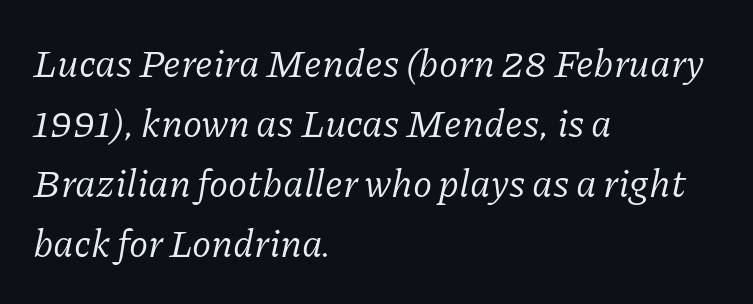
Plain, unruled lines of type. Think of a printed novel: that variable character pitch is what you see here. The face used here is seriffed, in the tradition of book romans. The cut favours lightness, reaching ordinary text weight at its darkest. Honestly, the letter spacing is just normal — you wouldn't notice it. Does the leading feel generous? No, just average.
